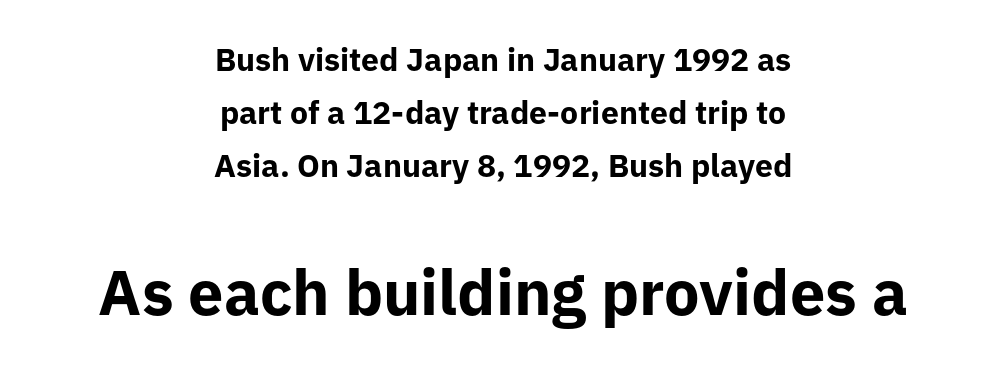
{"serif": "no", "italic": "no", "bold": "yes", "weight": "bold", "width": "normal", "stroke_contrast": "low", "x_height": "medium", "monospaced": "no", "underline": "no", "align": "center", "line_spacing": "normal", "line_spacing_ratio": 1.65, "letter_spacing": "normal", "letter_spacing_em": 0.0, "larger_block": "second", "size_ratio": 1.97, "glyph_px": 63}
